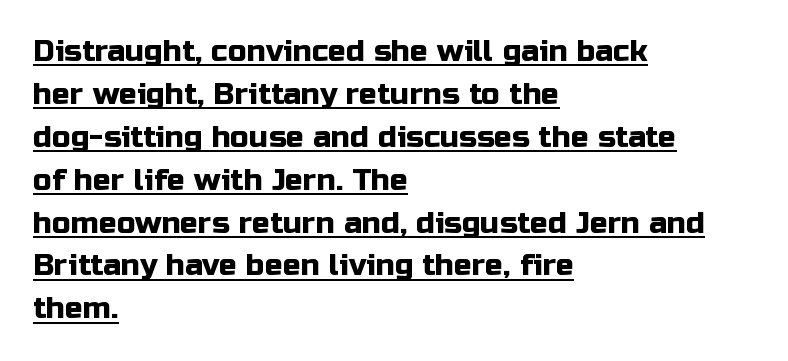
The image shows 30 px sans-serif type, upright; set left-aligned, normal line spacing (1.43x), normal letter spacing, underlined; low stroke contrast and a medium x-height.
